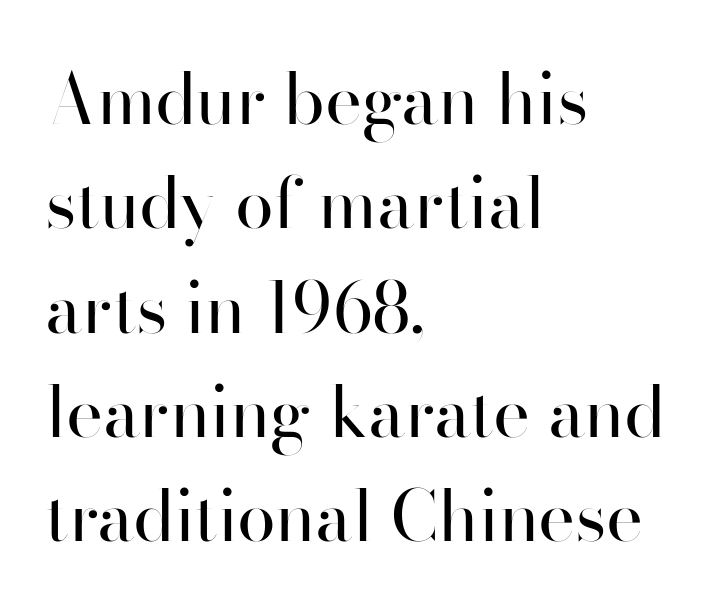
Q: Is the text bold? A: No.
Q: Is the text italic (slanted)? A: No, it is upright.
Q: Is the typeface a serif or a sans-serif typeface? A: Sans-serif.
Q: Is the text underlined? A: No.
Q: How is the paragraph aligned? A: Left-aligned.
Q: Is the spacing between letters normal or unusually wide? A: Normal.
Q: Is the spacing between lines tight, normal or loose? A: Normal.
Q: Width (condensed, normal, or wide)? A: Normal.
Q: Stroke contrast? A: High.
Q: x-height? A: Small.
Q: Monospaced? A: No.
